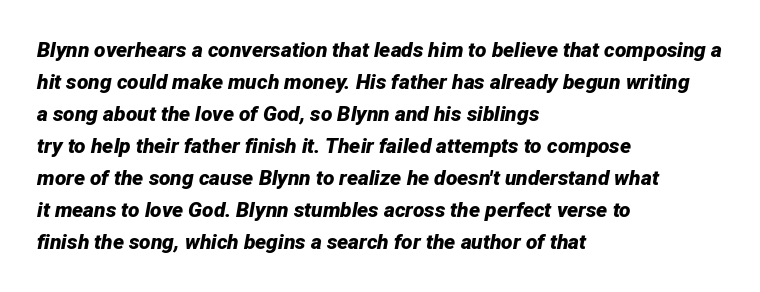
Q: Is the text bold? A: Yes.
Q: Is the text italic (slanted)? A: Yes, it leans right by about 12 degrees.
Q: Is the text underlined? A: No.
Q: How is the paragraph aligned? A: Left-aligned.
Q: Is the spacing between letters normal or unusually wide? A: Normal.
Q: Is the spacing between lines tight, normal or loose? A: Normal.
